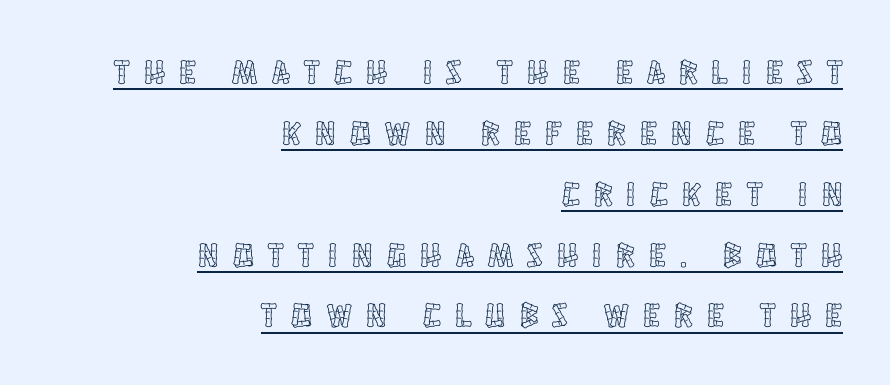
{"italic": "no", "width": "condensed", "x_height": "large", "monospaced": "no", "underline": "yes", "align": "right", "line_spacing_ratio": 1.79, "letter_spacing": "wide", "letter_spacing_em": 0.43, "glyph_px": 34}
